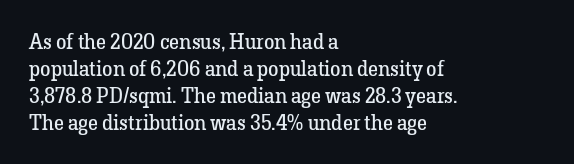
Q: Is the text bold? A: No.
Q: Is the text italic (slanted)? A: No, it is upright.
Q: Is the text underlined? A: No.
Q: How is the paragraph aligned? A: Left-aligned.
Q: Is the spacing between letters normal or unusually wide? A: Normal.
Q: Is the spacing between lines tight, normal or loose? A: Normal.
